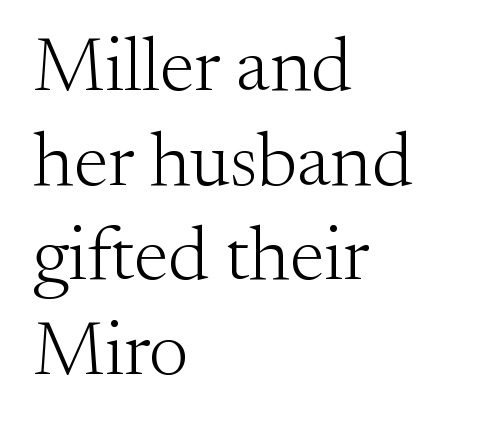
Q: Is the text bold? A: No.
Q: Is the text italic (slanted)? A: No, it is upright.
Q: Is the typeface a serif or a sans-serif typeface? A: Serif.
Q: Is the text underlined? A: No.
Q: How is the paragraph aligned? A: Left-aligned.
Q: Is the spacing between letters normal or unusually wide? A: Normal.
Q: Width (condensed, normal, or wide)? A: Normal.
Q: Stroke contrast? A: Medium.
Q: x-height? A: Small.
Q: Monospaced? A: No.
